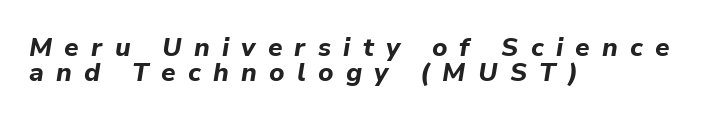
{"italic": "yes", "lean": "right", "slant_degrees": 9, "bold": "yes", "underline": "no", "align": "left", "line_spacing": "tight", "line_spacing_ratio": 0.96, "letter_spacing": "wide", "letter_spacing_em": 0.47, "glyph_px": 26}
